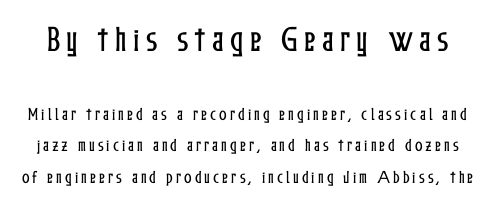
{"italic": "no", "width": "condensed", "stroke_contrast": "low", "x_height": "medium", "monospaced": "no", "underline": "no", "line_spacing": "loose", "line_spacing_ratio": 2.26, "letter_spacing": "wide", "letter_spacing_em": 0.22, "larger_block": "first", "size_ratio": 2.0, "glyph_px": 28}
